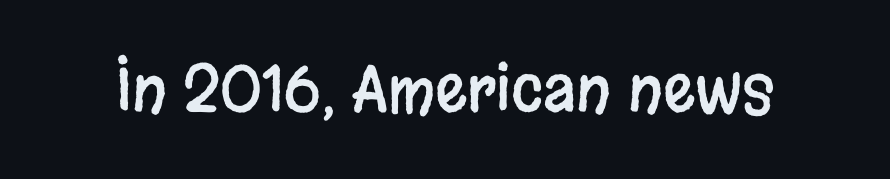
Unmarked baselines from the first word to the last. Do the letters lean? They stand straight. Looks like regular typesetting: each glyph gets only the width it needs. Observe the ordinary spacing: letters are neighbours, not strangers.
